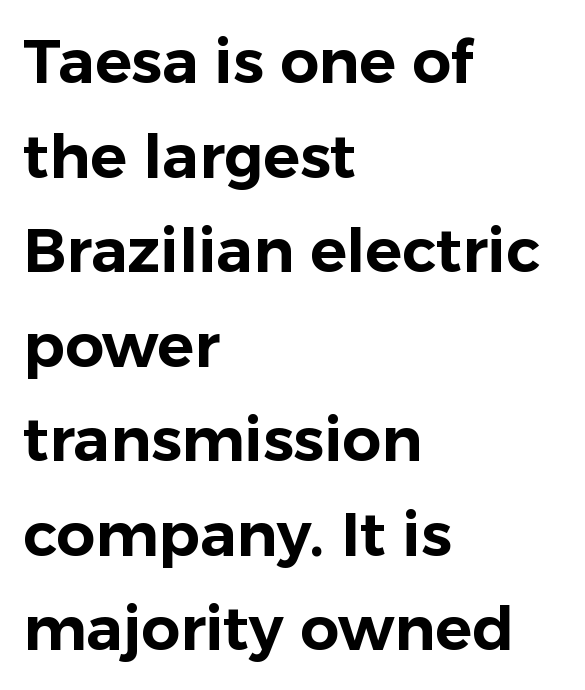
{"serif": "no", "italic": "no", "width": "normal", "stroke_contrast": "low", "x_height": "medium", "monospaced": "no", "underline": "no", "align": "left", "line_spacing": "normal", "line_spacing_ratio": 1.55, "letter_spacing": "normal", "letter_spacing_em": 0.0, "glyph_px": 61}
